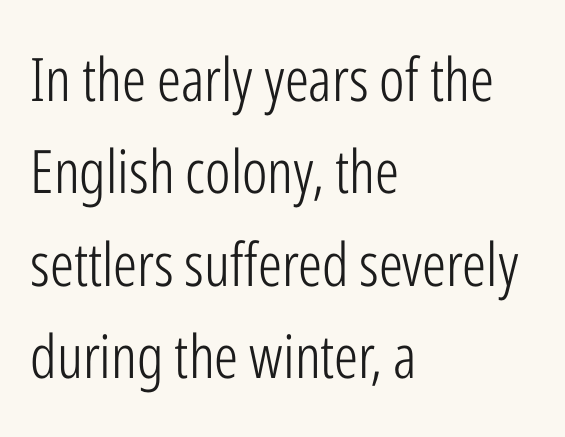
The image shows 60 px light, condensed sans-serif type, upright; set left-aligned, normal line spacing (1.54x), normal letter spacing, not underlined; low stroke contrast and a medium x-height.
